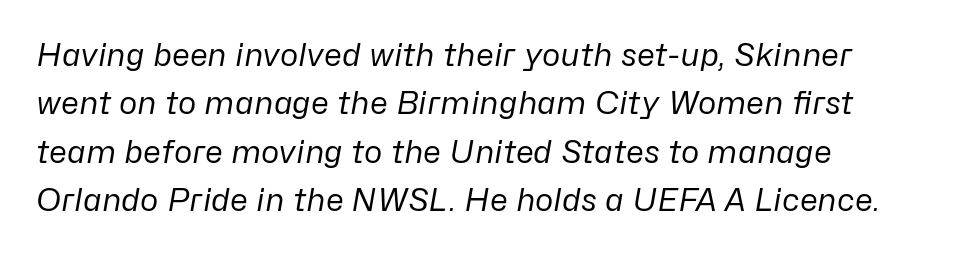
The image shows 31 px regular-weight type, italic (leaning right); set left-aligned, normal line spacing (1.56x), normal letter spacing, not underlined; low stroke contrast and a medium x-height.
